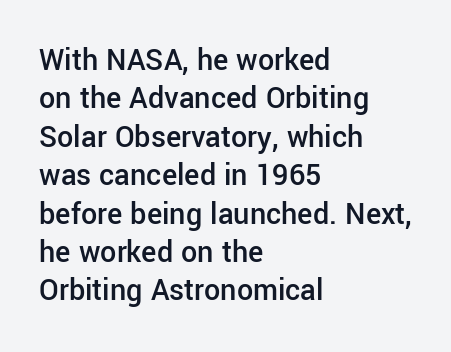
The image shows 32 px semibold sans-serif type, upright; set left-aligned, line spacing 1.2x, normal letter spacing, not underlined; low stroke contrast and a medium x-height.
